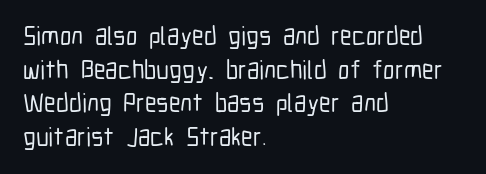
The zone under the glyphs is completely vacant. Line starts are locked; line ends wander. Look at the tracking — it's just the regular setting, nothing added. Horizontal bands of white between lines are of average thickness.
